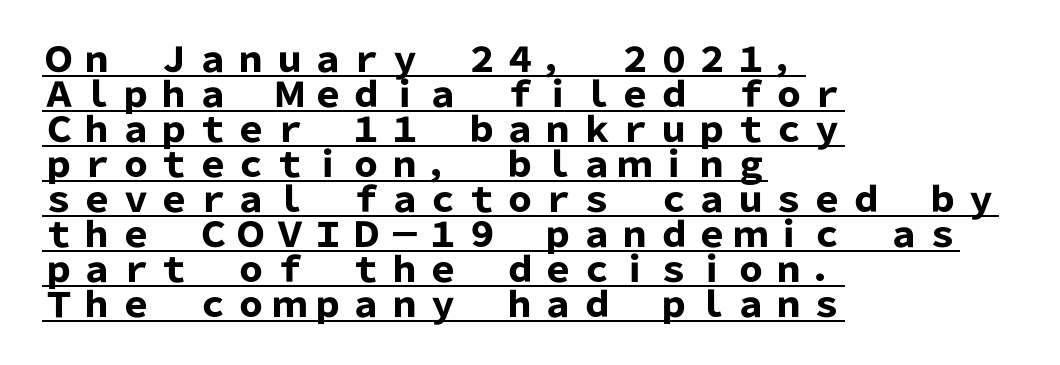
{"serif": "no", "italic": "no", "bold": "yes", "weight": "heavy", "width": "normal", "stroke_contrast": "low", "x_height": "medium", "monospaced": "no", "underline": "yes", "align": "left", "line_spacing": "tight", "line_spacing_ratio": 1.03, "glyph_px": 34}
